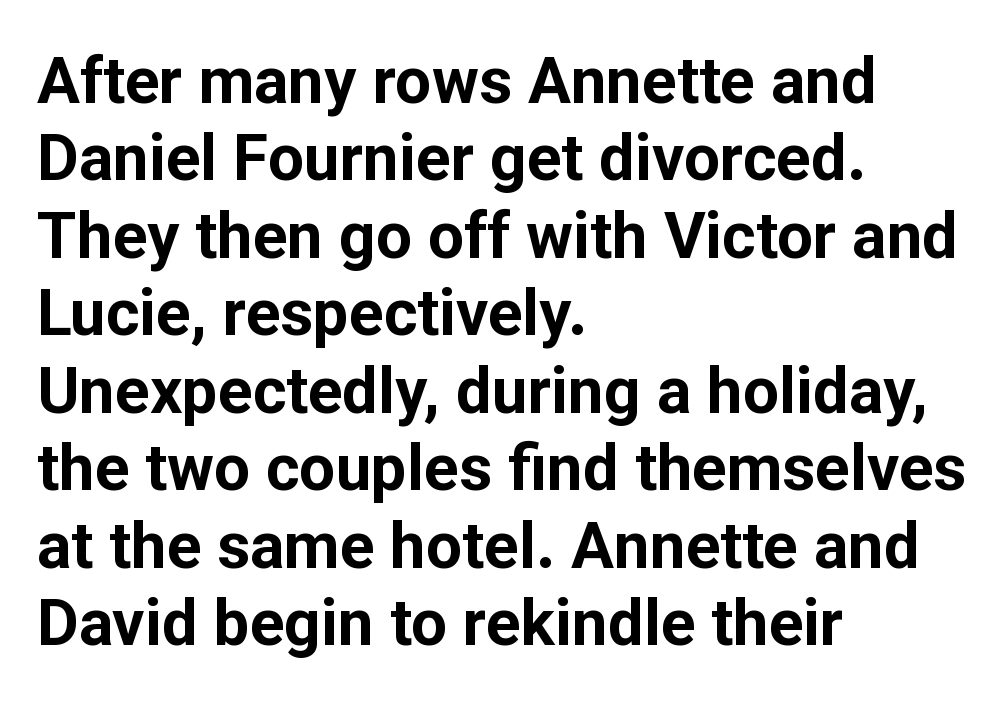
Q: Is the text bold? A: Yes.
Q: Is the text italic (slanted)? A: No, it is upright.
Q: Is the typeface a serif or a sans-serif typeface? A: Sans-serif.
Q: Is the text underlined? A: No.
Q: How is the paragraph aligned? A: Left-aligned.
Q: Is the spacing between letters normal or unusually wide? A: Normal.
Q: Width (condensed, normal, or wide)? A: Normal.
Q: Stroke contrast? A: Low.
Q: x-height? A: Medium.
Q: Monospaced? A: No.
